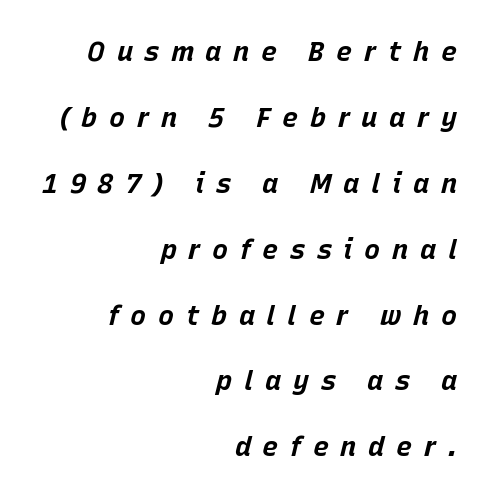
The image shows 27 px bold type, italic (leaning right); set right-aligned, loose line spacing (2.44x), unusually wide letter spacing (+0.43 em), not underlined.
